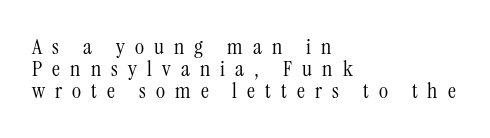
The image shows 22 px text type, upright; set left-aligned, tight line spacing (1.01x), unusually wide letter spacing (+0.46 em), not underlined.
